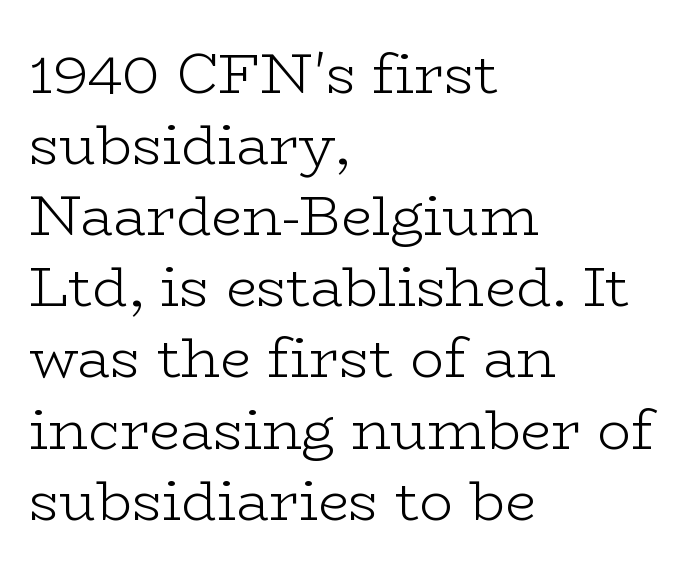
On a weight scale, this lands at 450 or below. Horizontal alignment here is leftward, the default for most running prose. Classification — serif. These lines keep a tight, regular rhythm from letter to letter. The specimen omits any rule beneath the text block's lines. Quick note: interline space is typical.
